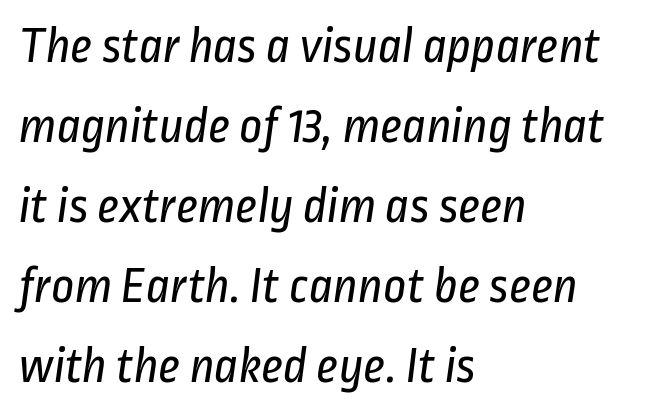
{"serif": "no", "bold": "no", "weight": "regular", "width": "condensed", "stroke_contrast": "low", "x_height": "medium", "monospaced": "no", "underline": "no", "align": "left", "line_spacing": "normal", "line_spacing_ratio": 1.57, "letter_spacing": "normal", "letter_spacing_em": 0.0, "glyph_px": 51}
